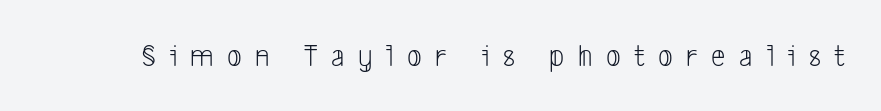
The face used here is proportionally spaced, like ordinary book or web type. Grotesque or geometric, the face here clearly has no serifs. Type without underlining. Nothing heavy about these letters — not bold at all.
